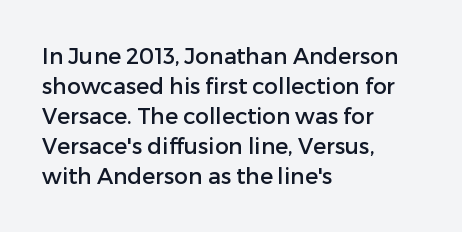
The image shows 22 px text type, upright; set left-aligned, normal line spacing (1.36x), normal letter spacing, not underlined.
